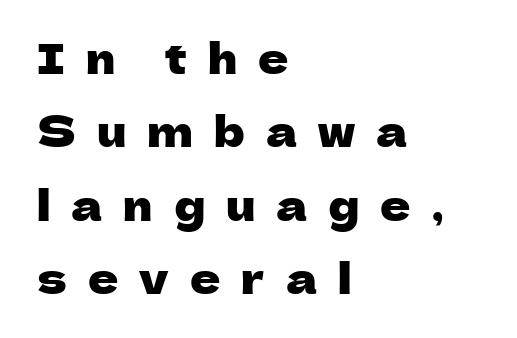
The horizontal fit of the characters is loose and conspicuously gappy. The font family rendered here belongs to the sans-serif group. One-word summary of the alignment: left. Notice how the stems are strictly vertical — no italics here.
